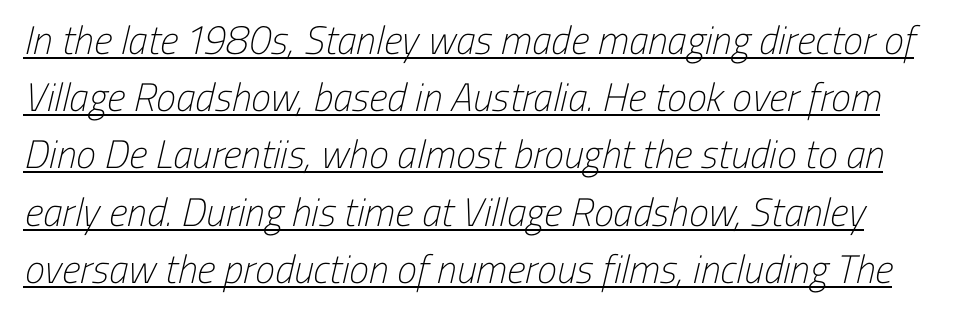
This rendering features underlined lettering. Nothing heavy about these letters — not bold at all. The typeface chosen for these lines omits serifs. Successive baselines arrive at the customary interval. Do the characters align in a grid? No, the font is proportional. Nobody touched the tracking dial on this one.
